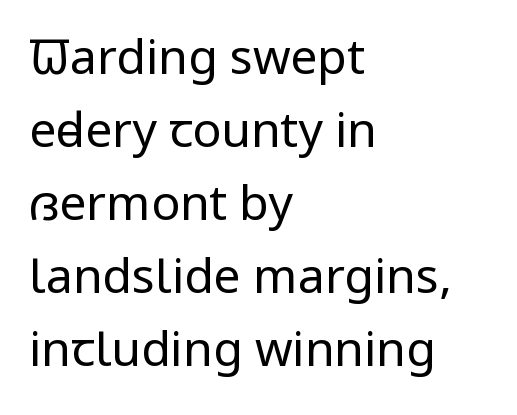
Glyph-to-glyph distance matches everyday printed text. Weight: regular or lighter. Regarding serifs, this sample does without them. In CSS terms this would be text-align: left. Words float on clear page, feet unadorned.
